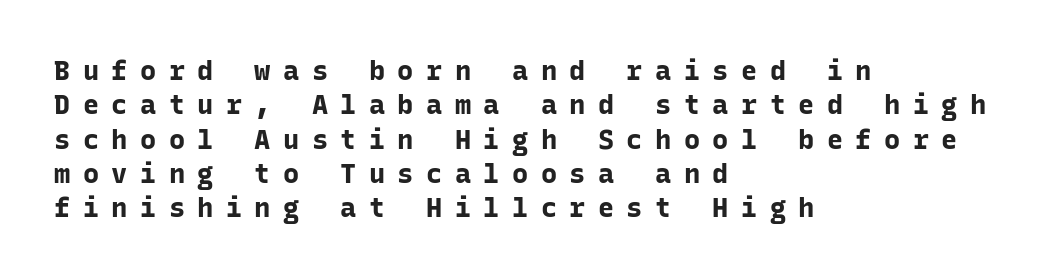
Lines of text with bare space underneath. A full-strength bold gives these letters their thick strokes. In terms of posture, this sample is upright. Words appear elongated and porous because spacing is wide.
